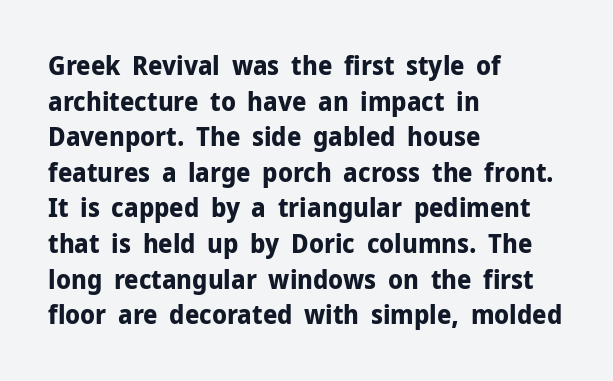
Q: Is the text bold? A: Yes.
Q: Is the text italic (slanted)? A: No, it is upright.
Q: Is the text underlined? A: No.
Q: How is the paragraph aligned? A: Left-aligned.
Q: Is the spacing between letters normal or unusually wide? A: Normal.
Q: Is the spacing between lines tight, normal or loose? A: Normal.
